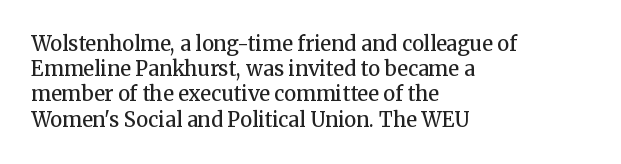
The image shows 20 px text type, upright; set left-aligned, normal line spacing (1.26x), normal letter spacing, not underlined.
